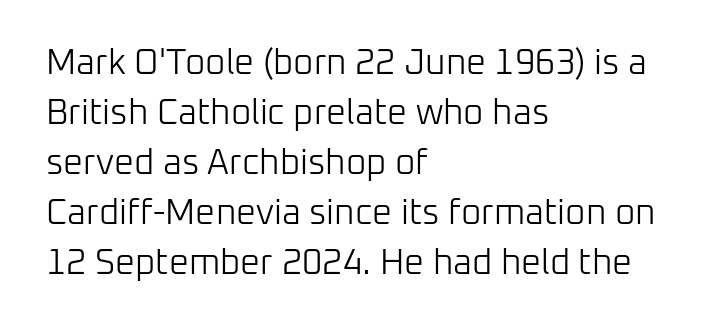
The image shows 35 px light sans-serif type, upright; set left-aligned, normal line spacing (1.43x), normal letter spacing, not underlined; low stroke contrast and a medium x-height.
